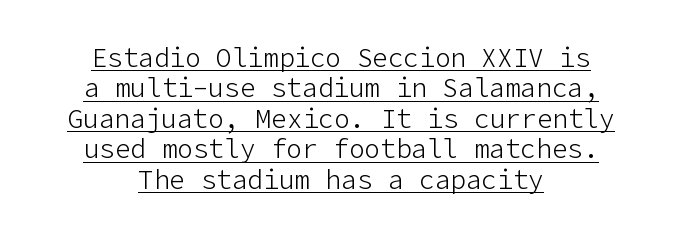
{"italic": "no", "bold": "no", "underline": "yes", "align": "center", "line_spacing_ratio": 1.17, "letter_spacing": "normal", "letter_spacing_em": 0.0, "glyph_px": 26}
